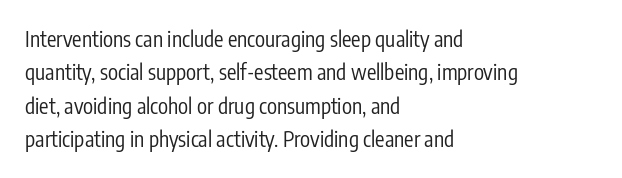
How would I describe the line gaps? Plain and ordinary. Weight: in the light-to-regular range. The type is set solid horizontally, with unmodified tracking. The lines are quadded left.
